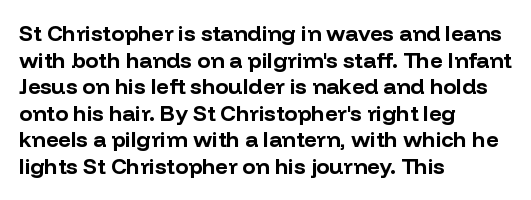
The image shows 22 px bold type, upright; set left-aligned, line spacing 1.21x, normal letter spacing, not underlined.
